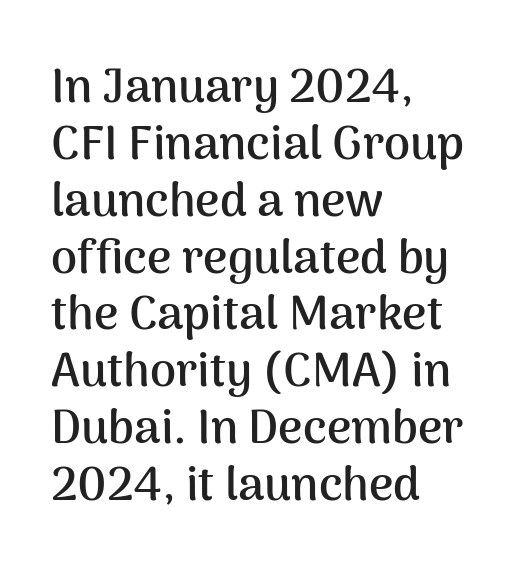
The image shows 47 px semibold sans-serif type, upright; set left-aligned, line spacing 1.21x, normal letter spacing, not underlined; medium stroke contrast and a medium x-height.
